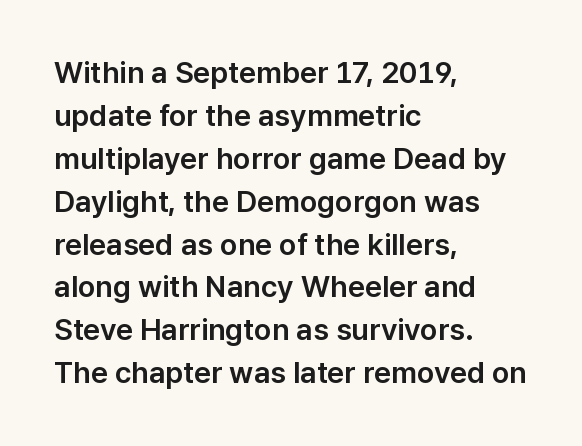
{"serif": "no", "italic": "no", "width": "normal", "stroke_contrast": "low", "x_height": "medium", "monospaced": "no", "underline": "no", "align": "left", "line_spacing": "normal", "line_spacing_ratio": 1.43, "letter_spacing": "normal", "letter_spacing_em": 0.0, "glyph_px": 30}
